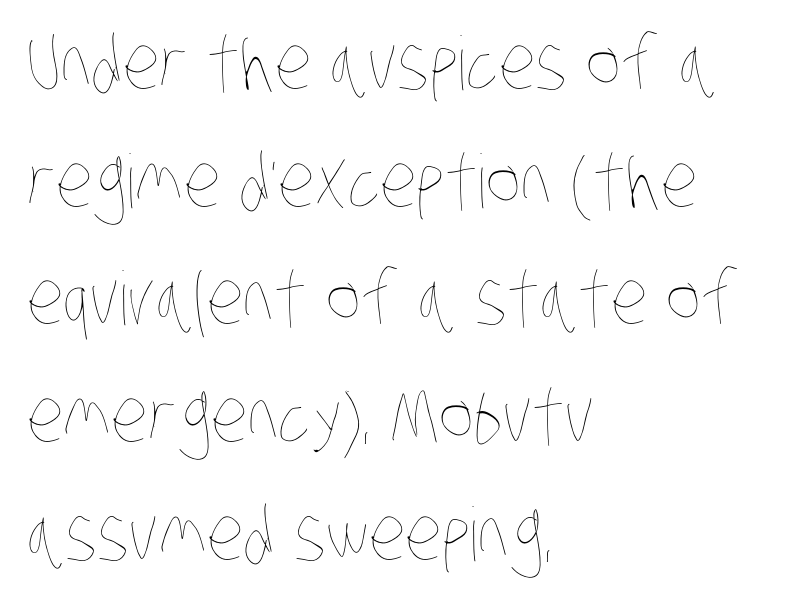
The weight would be labelled regular, book, light, or lighter still. Any mark beneath the type? The region is blank. Words appear dense and cohesive because spacing is normal. Typeset ragged right — the left edge is the straight one.
